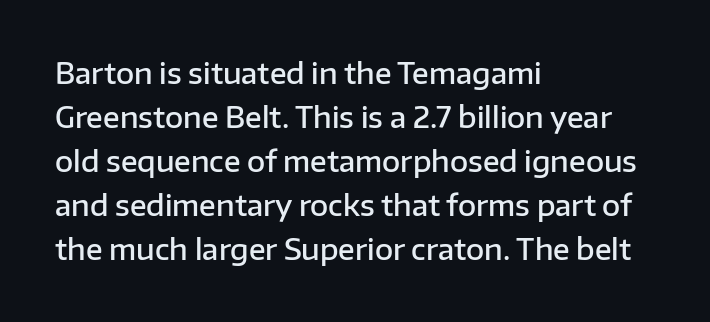
The rendering uses a semibold face; strokes are thickened but not to full bold. Each word holds together tightly as a unit, with standard inter-letter gaps. One glance says typical: line gaps are just what's usual. Casual observation: everything's shoved over to the left.
